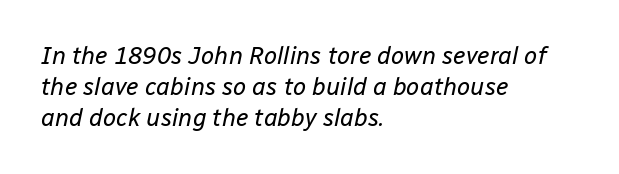
{"italic": "yes", "lean": "right", "slant_degrees": 12, "bold": "no", "underline": "no", "align": "left", "line_spacing": "normal", "line_spacing_ratio": 1.29, "letter_spacing": "normal", "letter_spacing_em": 0.0, "glyph_px": 24}
